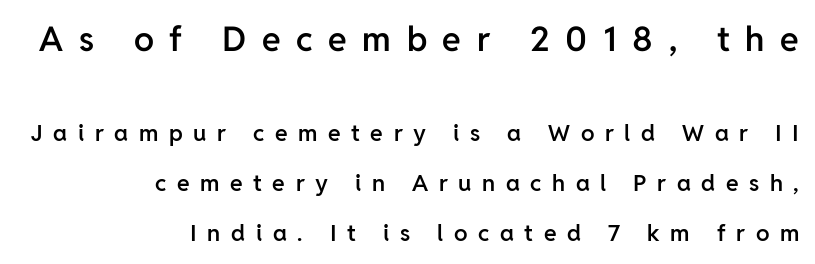
Q: Is the text bold? A: Semi-bold.
Q: Is the text italic (slanted)? A: No, it is upright.
Q: Is the typeface a serif or a sans-serif typeface? A: Sans-serif.
Q: Is the text underlined? A: No.
Q: How is the paragraph aligned? A: Right-aligned.
Q: Is the spacing between letters normal or unusually wide? A: Unusually wide.
Q: Is the spacing between lines tight, normal or loose? A: Loose.
Q: Which block of text is set in a larger size, the first (top) or the second (bottom)? A: The first (top) one.
Q: Width (condensed, normal, or wide)? A: Normal.
Q: Stroke contrast? A: Low.
Q: x-height? A: Medium.
Q: Monospaced? A: No.
